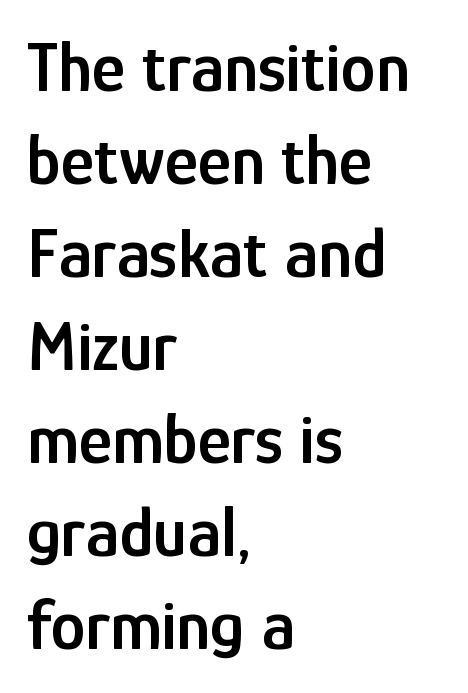
The image shows 71 px semibold, condensed sans-serif type, upright; set left-aligned, normal line spacing (1.31x), normal letter spacing, not underlined; low stroke contrast and a medium x-height.
